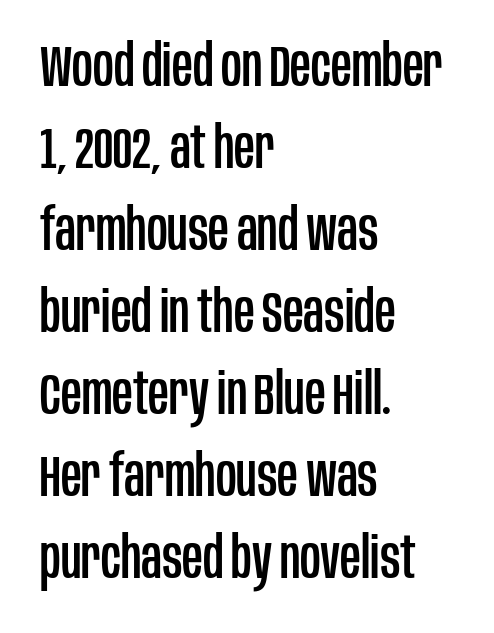
{"serif": "no", "italic": "no", "width": "condensed", "stroke_contrast": "low", "x_height": "large", "monospaced": "no", "underline": "no", "align": "left", "line_spacing": "normal", "line_spacing_ratio": 1.44, "letter_spacing": "normal", "letter_spacing_em": 0.0, "glyph_px": 57}
